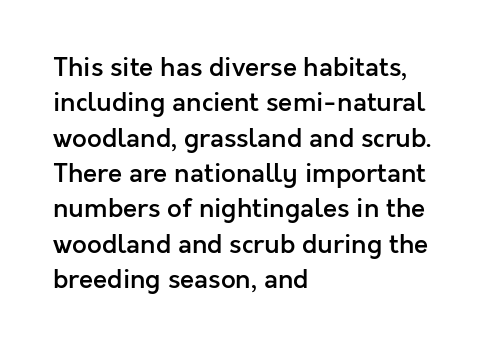
{"italic": "no", "bold": "semi", "underline": "no", "align": "left", "line_spacing": "normal", "line_spacing_ratio": 1.36, "letter_spacing": "normal", "letter_spacing_em": 0.0, "glyph_px": 26}
